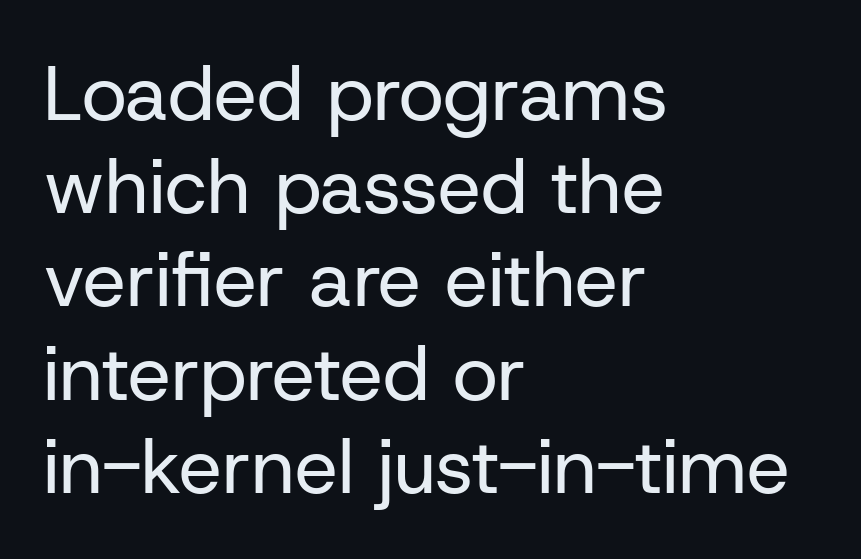
Q: Is the text bold? A: No.
Q: Is the text italic (slanted)? A: No, it is upright.
Q: Is the typeface a serif or a sans-serif typeface? A: Sans-serif.
Q: Is the text underlined? A: No.
Q: How is the paragraph aligned? A: Left-aligned.
Q: Is the spacing between letters normal or unusually wide? A: Normal.
Q: Width (condensed, normal, or wide)? A: Normal.
Q: Stroke contrast? A: Low.
Q: x-height? A: Medium.
Q: Monospaced? A: No.
